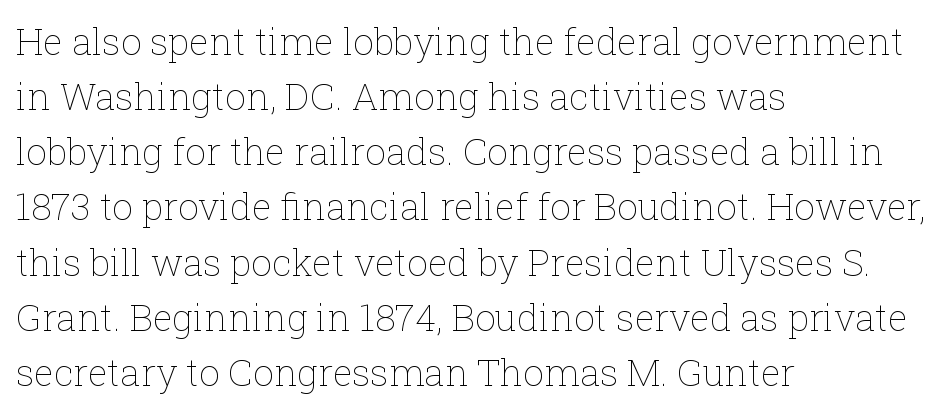
Left-aligned paragraph, ragged on the right. Clear beneath every line of the passage. The passage shown stacks its lines at a standard gap. Spacing verdict: proportional, widths tailored to each character. Characters follow at the spacing the type designer built in.
